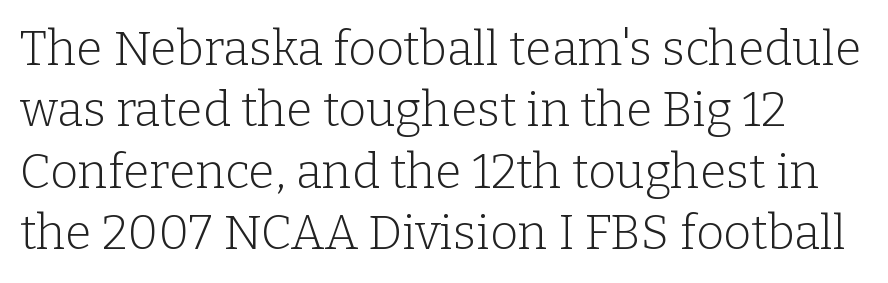
{"serif": "yes", "italic": "no", "bold": "no", "weight": "light", "width": "normal", "stroke_contrast": "low", "x_height": "medium", "monospaced": "no", "underline": "no", "line_spacing": "normal", "line_spacing_ratio": 1.28, "letter_spacing": "normal", "letter_spacing_em": 0.0, "glyph_px": 48}
